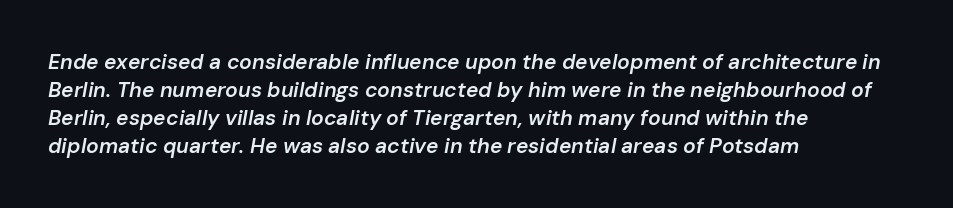
Rows of type keep a routine distance in the vertical direction. The strip under each line holds only bare page. Rendered with sloped, italic letterforms. The ragged edge is on the right, which tells us the setting is flush left.
